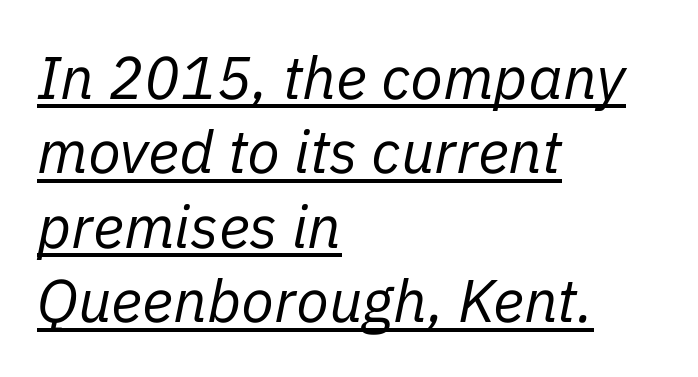
The image shows 60 px regular-weight type, italic (leaning right); set left-aligned, line spacing 1.24x, normal letter spacing, underlined; low stroke contrast and a medium x-height.
